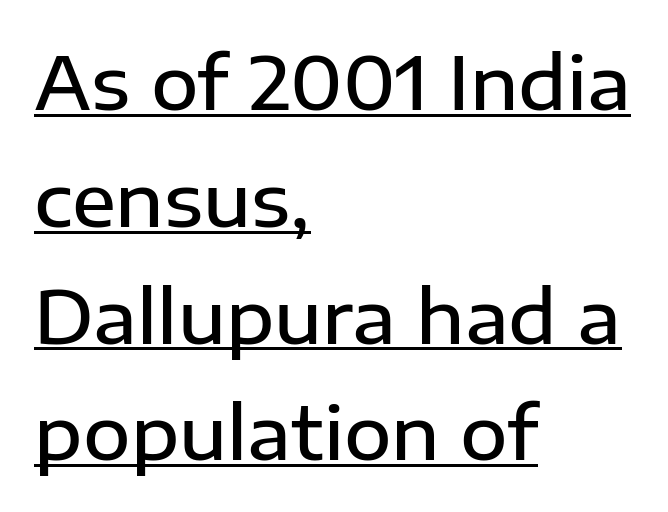
Q: Is the text bold? A: Semi-bold.
Q: Is the text italic (slanted)? A: No, it is upright.
Q: Is the typeface a serif or a sans-serif typeface? A: Sans-serif.
Q: Is the text underlined? A: Yes.
Q: How is the paragraph aligned? A: Left-aligned.
Q: Is the spacing between letters normal or unusually wide? A: Normal.
Q: Is the spacing between lines tight, normal or loose? A: Normal.
Q: Width (condensed, normal, or wide)? A: Normal.
Q: Stroke contrast? A: Low.
Q: x-height? A: Medium.
Q: Monospaced? A: No.
